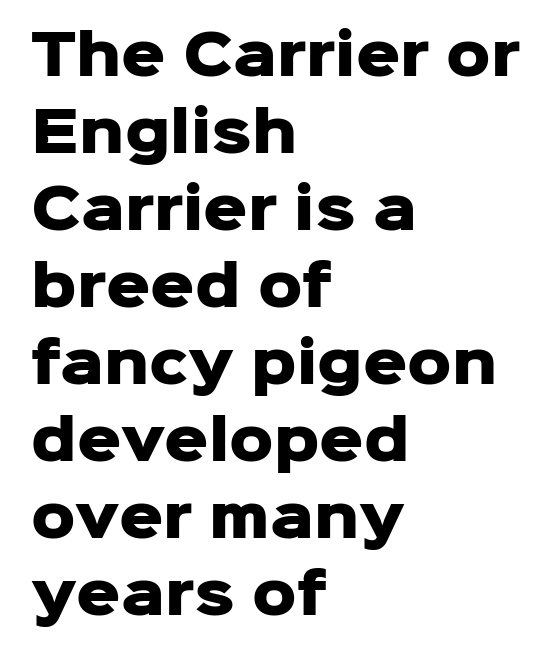
Q: Is the text bold? A: Yes.
Q: Is the text italic (slanted)? A: No, it is upright.
Q: Is the typeface a serif or a sans-serif typeface? A: Sans-serif.
Q: Is the text underlined? A: No.
Q: How is the paragraph aligned? A: Left-aligned.
Q: Is the spacing between letters normal or unusually wide? A: Normal.
Q: Is the spacing between lines tight, normal or loose? A: Normal.
Q: Width (condensed, normal, or wide)? A: Normal.
Q: Stroke contrast? A: Low.
Q: x-height? A: Medium.
Q: Monospaced? A: No.
